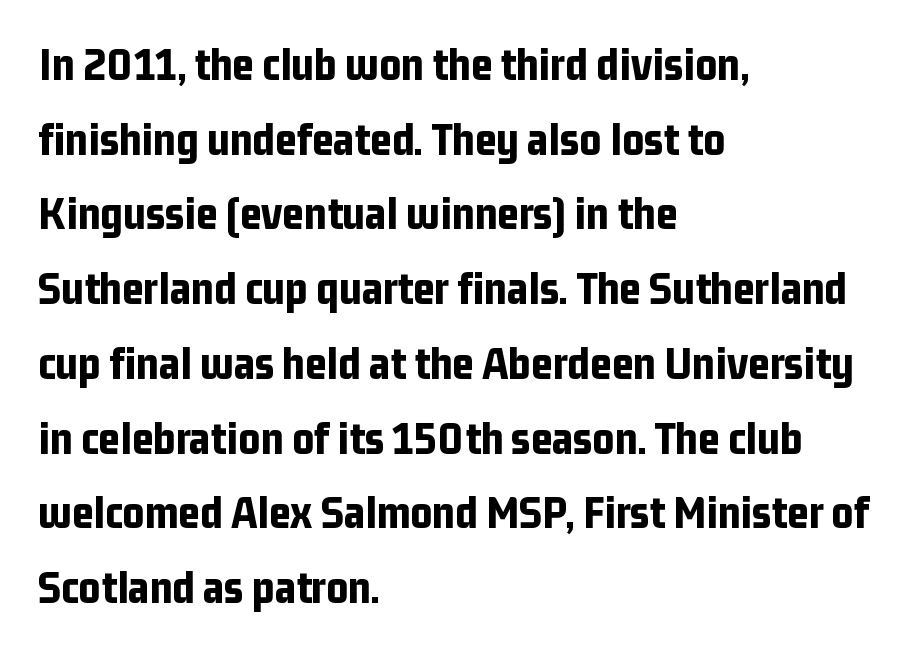
The image shows 47 px bold, condensed sans-serif type, upright; set left-aligned, normal line spacing (1.59x), normal letter spacing, not underlined; low stroke contrast and a medium x-height.
